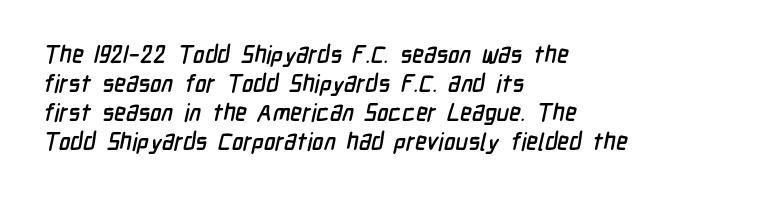
The image shows 24 px text type; set left-aligned, line spacing 1.21x, normal letter spacing, not underlined.
